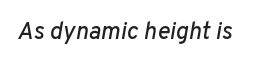
The image shows 24 px text type, italic (leaning right); set normal letter spacing, not underlined.
